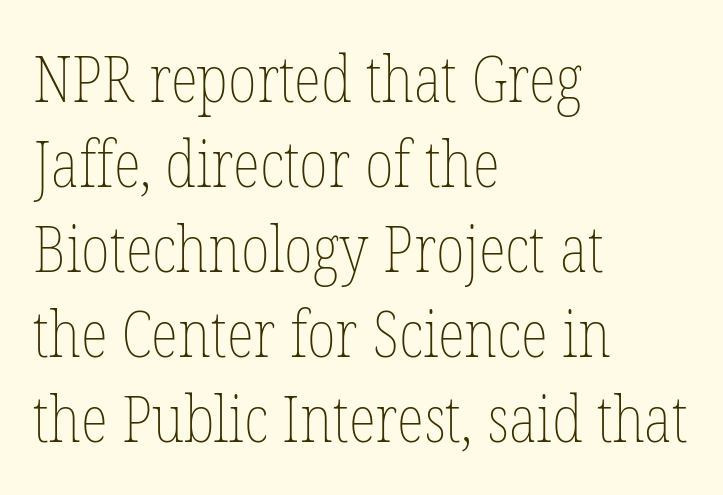
Q: Is the text bold? A: No.
Q: Is the text italic (slanted)? A: No, it is upright.
Q: Is the text underlined? A: No.
Q: How is the paragraph aligned? A: Left-aligned.
Q: Is the spacing between letters normal or unusually wide? A: Normal.
Q: Is the spacing between lines tight, normal or loose? A: Normal.
Q: Width (condensed, normal, or wide)? A: Condensed.
Q: Stroke contrast? A: Low.
Q: x-height? A: Medium.
Q: Monospaced? A: No.
